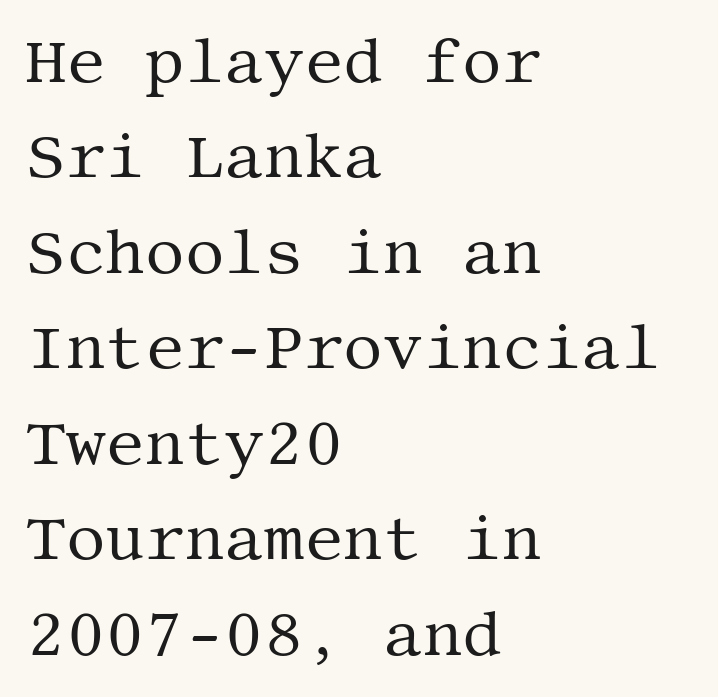
The image shows 62 px regular-weight serif type, upright; set left-aligned, normal line spacing (1.54x), normal letter spacing, not underlined; medium stroke contrast and a large x-height.
